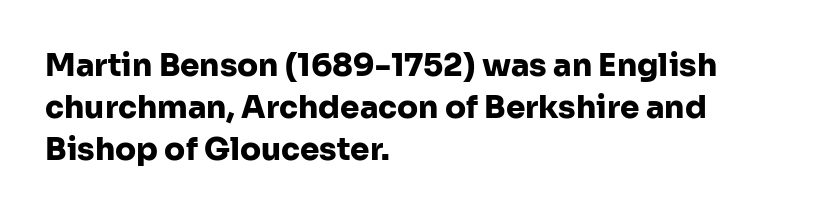
{"serif": "no", "italic": "no", "bold": "yes", "weight": "heavy", "width": "normal", "stroke_contrast": "low", "x_height": "medium", "monospaced": "no", "underline": "no", "align": "left", "line_spacing": "normal", "line_spacing_ratio": 1.36, "letter_spacing": "normal", "letter_spacing_em": 0.0, "glyph_px": 31}
